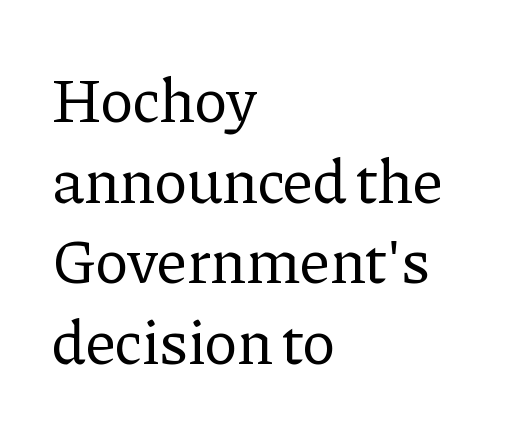
Is there much room between lines? A standard amount, neither cramped nor airy. The rendering keeps characters at their native spacing. The rendering uses natural spacing where letterforms have individual widths. Italic? Not at all — the glyphs are vertical. Each line starts at the same left margin while the right side varies.
